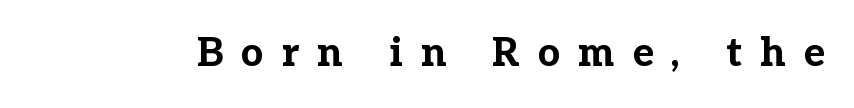
Q: Is the text bold? A: Yes.
Q: Is the text italic (slanted)? A: No, it is upright.
Q: Is the typeface a serif or a sans-serif typeface? A: Serif.
Q: Is the text underlined? A: No.
Q: Is the spacing between letters normal or unusually wide? A: Unusually wide.
Q: Width (condensed, normal, or wide)? A: Normal.
Q: Stroke contrast? A: Low.
Q: x-height? A: Medium.
Q: Monospaced? A: No.
